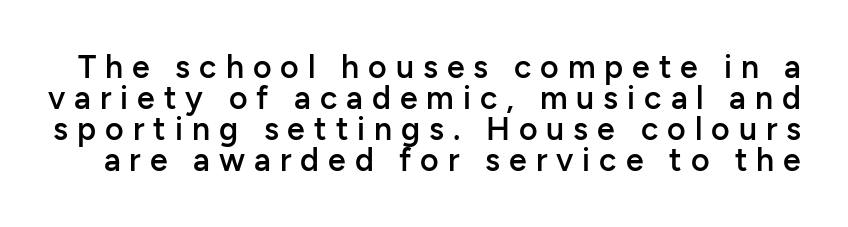
Q: Is the text bold? A: Semi-bold.
Q: Is the text italic (slanted)? A: No, it is upright.
Q: Is the typeface a serif or a sans-serif typeface? A: Sans-serif.
Q: Is the text underlined? A: No.
Q: Is the spacing between letters normal or unusually wide? A: Unusually wide.
Q: Is the spacing between lines tight, normal or loose? A: Tight.
Q: Width (condensed, normal, or wide)? A: Normal.
Q: Stroke contrast? A: Low.
Q: x-height? A: Medium.
Q: Monospaced? A: No.
